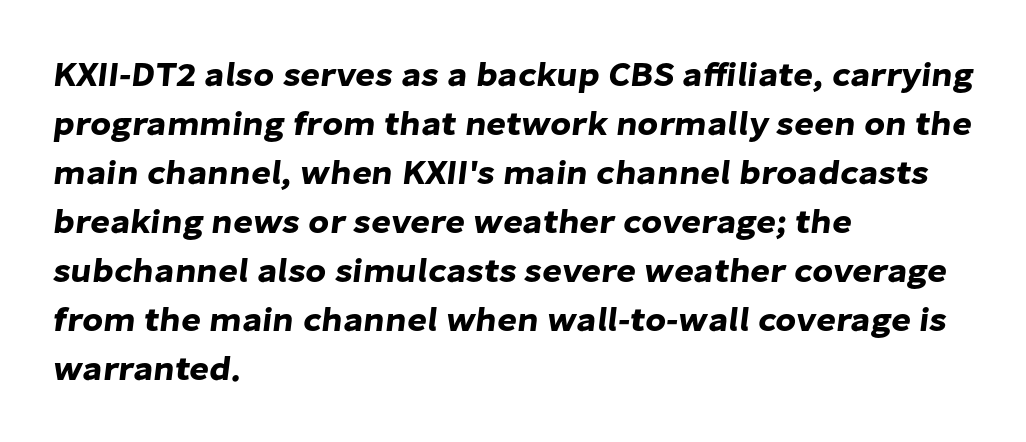
{"serif": "no", "width": "normal", "stroke_contrast": "low", "x_height": "medium", "monospaced": "no", "underline": "no", "align": "left", "line_spacing": "normal", "line_spacing_ratio": 1.44, "letter_spacing": "normal", "letter_spacing_em": 0.0, "glyph_px": 34}
